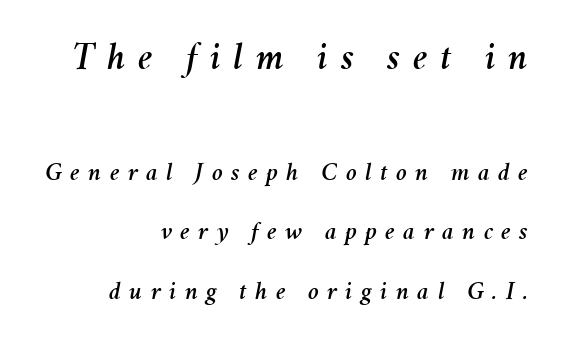
The image shows 39 px text type, italic (leaning right); set right-aligned, loose line spacing (2.28x), unusually wide letter spacing (+0.32 em), not underlined; the first (top) block is 1.5x larger; medium stroke contrast and a medium x-height.
